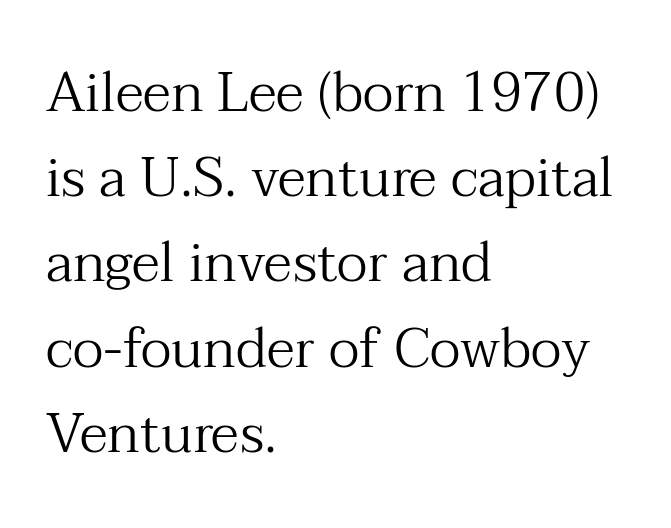
{"serif": "yes", "italic": "no", "bold": "no", "weight": "regular", "width": "normal", "stroke_contrast": "medium", "x_height": "medium", "monospaced": "no", "underline": "no", "align": "left", "line_spacing": "normal", "line_spacing_ratio": 1.55, "letter_spacing": "normal", "letter_spacing_em": 0.0, "glyph_px": 55}
